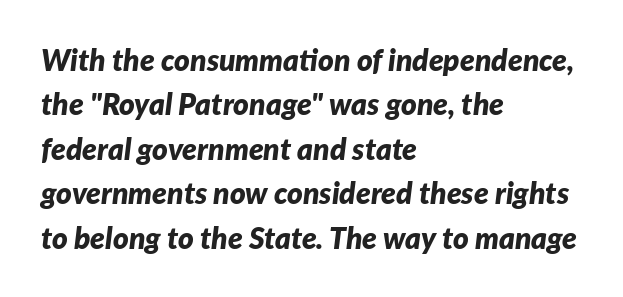
Posture: slanted. Unmarked baselines from the first word to the last. Look at the tracking — it's just the regular setting, nothing added. One glance says typical: line gaps are just what's usual. The ragged edge is on the right, which tells us the setting is flush left. Character widths vary here, with narrow letters taking less room than wide ones.
